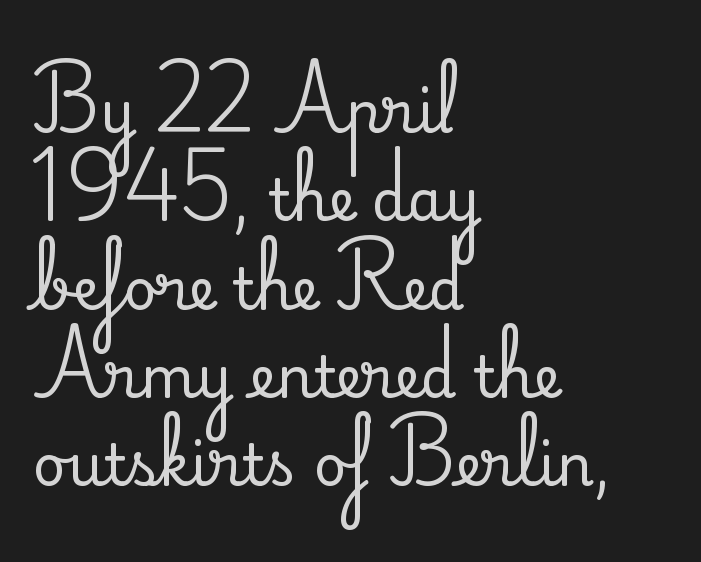
The image shows 57 px serif type, upright; set left-aligned, normal line spacing (1.55x), normal letter spacing, not underlined; medium stroke contrast and a small x-height.
